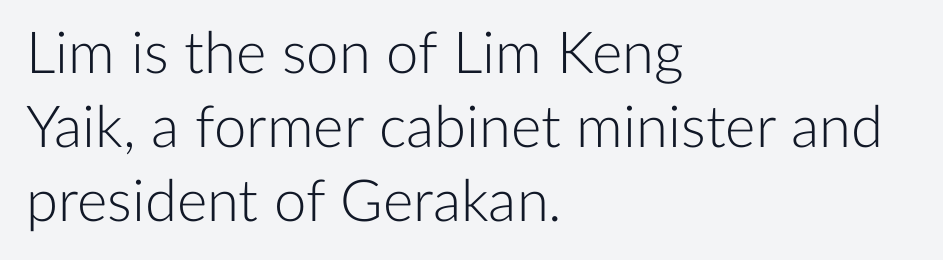
The image shows 58 px light sans-serif type, upright; set left-aligned, normal line spacing (1.28x), normal letter spacing, not underlined; low stroke contrast and a medium x-height.
